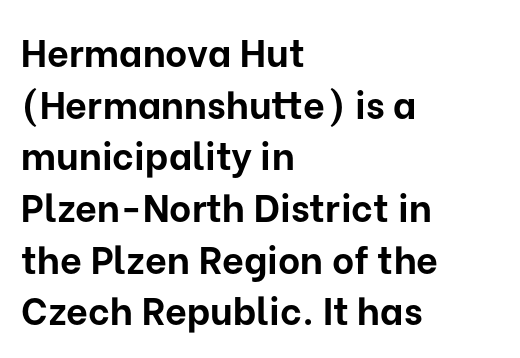
Q: Is the text bold? A: Yes.
Q: Is the text italic (slanted)? A: No, it is upright.
Q: Is the typeface a serif or a sans-serif typeface? A: Sans-serif.
Q: Is the text underlined? A: No.
Q: How is the paragraph aligned? A: Left-aligned.
Q: Is the spacing between letters normal or unusually wide? A: Normal.
Q: Is the spacing between lines tight, normal or loose? A: Normal.
Q: Width (condensed, normal, or wide)? A: Normal.
Q: Stroke contrast? A: Low.
Q: x-height? A: Medium.
Q: Monospaced? A: No.
